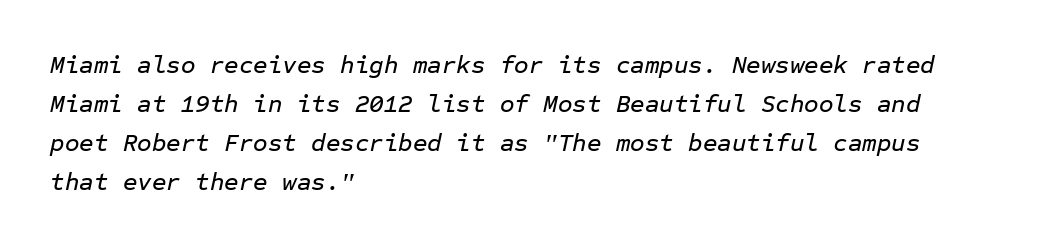
The image shows 25 px text type, italic (leaning right); set left-aligned, normal line spacing (1.56x), normal letter spacing, not underlined.
